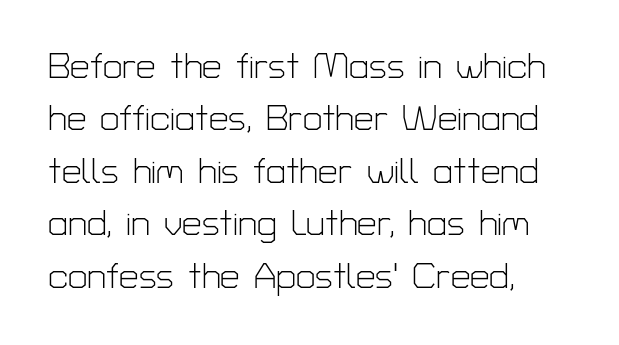
The image shows 35 px light sans-serif type, upright; set left-aligned, normal line spacing (1.5x), normal letter spacing, not underlined; low stroke contrast and a medium x-height.
